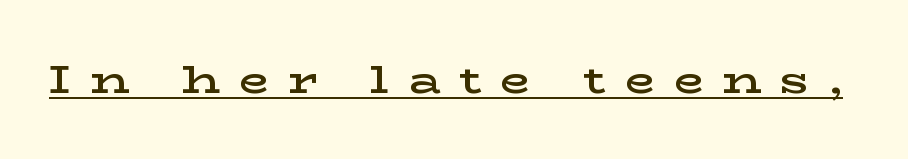
The image shows 39 px semibold, wide serif type, upright; set unusually wide letter spacing (+0.49 em), underlined; low stroke contrast and a medium x-height.
